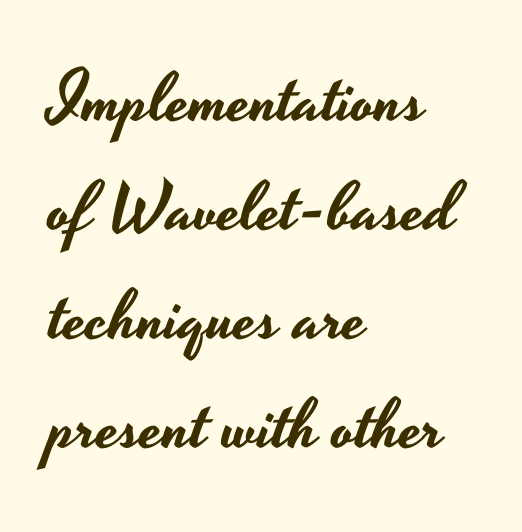
{"serif": "no", "width": "wide", "stroke_contrast": "low", "x_height": "small", "monospaced": "no", "underline": "no", "align": "left", "line_spacing": "normal", "line_spacing_ratio": 1.58, "letter_spacing": "normal", "letter_spacing_em": 0.0, "glyph_px": 69}
